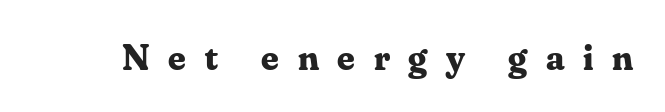
Display-style spreading of the glyphs; the letterfit is very open. A serif font was chosen for this passage. Clear beneath every line of the passage. This sample has the flowing, uneven cadence of proportional lettering. The letters are bold, with thick, heavy strokes.
